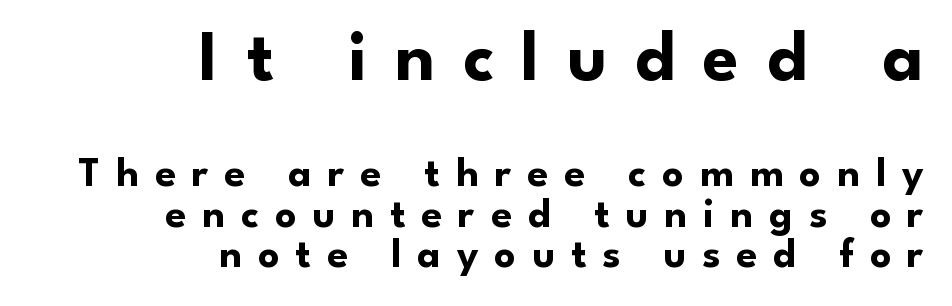
The image shows 73 px bold sans-serif type, upright; set right-aligned, tight line spacing (0.96x), unusually wide letter spacing (+0.38 em), not underlined; the first (top) block is 1.74x larger; low stroke contrast and a small x-height.
